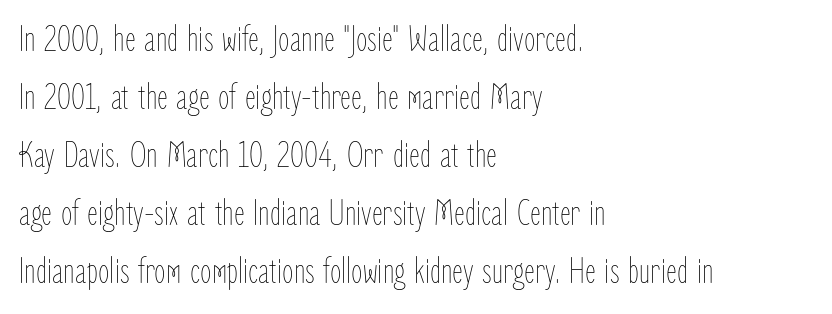
Nothing heavy about these letters — not bold at all. Notice how descenders clear the ascenders below comfortably — that's standard leading. Notice how the passage keeps a crisp vertical edge on the left only. Just letters on the line, the space beneath them empty. Observe the ordinary spacing: letters are neighbours, not strangers. Posture: vertical.
